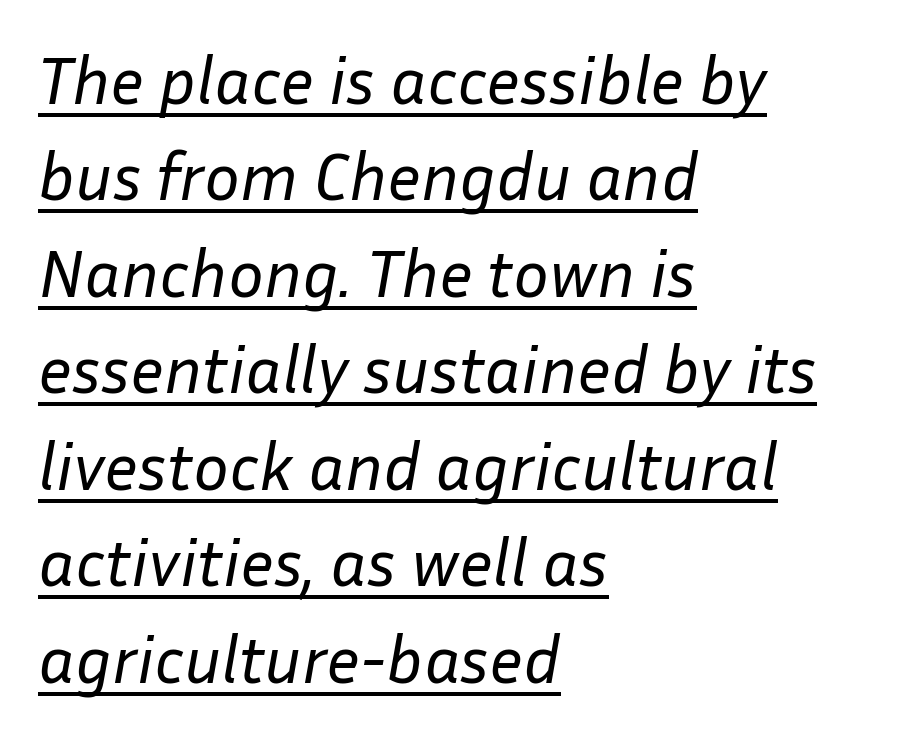
Q: Is the text bold? A: No.
Q: Is the text italic (slanted)? A: Yes, it leans right by about 10 degrees.
Q: Is the text underlined? A: Yes.
Q: How is the paragraph aligned? A: Left-aligned.
Q: Is the spacing between letters normal or unusually wide? A: Normal.
Q: Is the spacing between lines tight, normal or loose? A: Normal.
Q: Width (condensed, normal, or wide)? A: Normal.
Q: Stroke contrast? A: Low.
Q: x-height? A: Medium.
Q: Monospaced? A: No.
